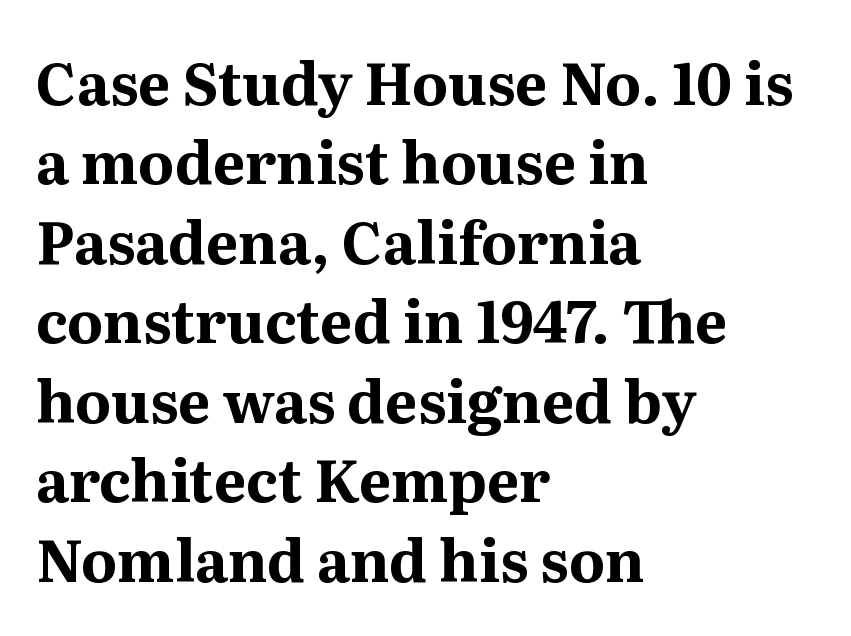
These lines stack with their left ends in a neat column. As a designer I'd log this as weight 700, bold. This sample keeps an unexceptional amount of space between lines. The letterforms sit shoulder to shoulder at normal distance. Bare-footed words on every line. Ascenders rise straight up at ninety degrees.
